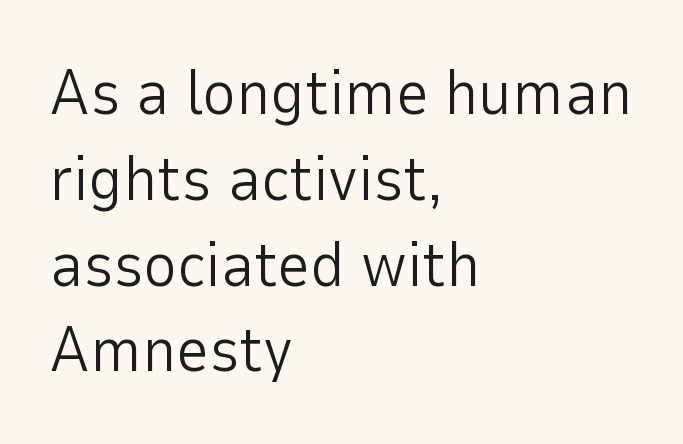
{"serif": "no", "italic": "no", "bold": "no", "weight": "light", "width": "normal", "stroke_contrast": "low", "x_height": "medium", "monospaced": "no", "underline": "no", "align": "left", "line_spacing": "normal", "line_spacing_ratio": 1.34, "letter_spacing": "normal", "letter_spacing_em": 0.0, "glyph_px": 64}
